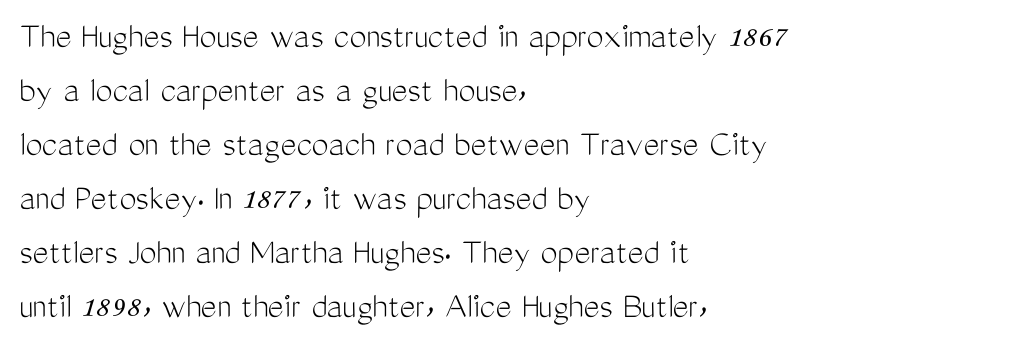
These lines are rendered in a variable-pitch font. The rendering shows plain stroke endings on the letterforms — a sans-serif design. The rendering anchors every line to the left-hand side. Italic? Not at all — the glyphs are vertical. The letters sit at their default tracking, neither squeezed nor spread. Horizontal bands of white between lines are of average thickness.
